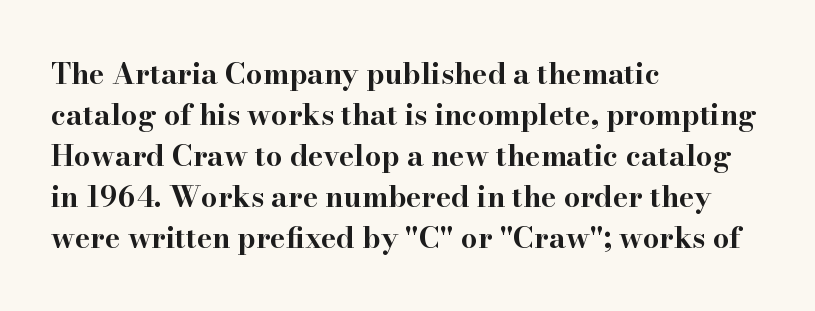
The image shows 29 px bold, wide serif type, upright; set left-aligned, normal line spacing (1.41x), normal letter spacing, not underlined; high stroke contrast and a small x-height.
